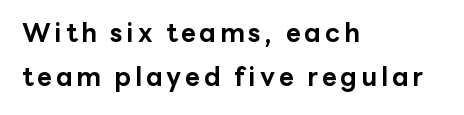
The image shows 26 px bold type, upright; set left-aligned, normal line spacing (1.69x), not underlined.
